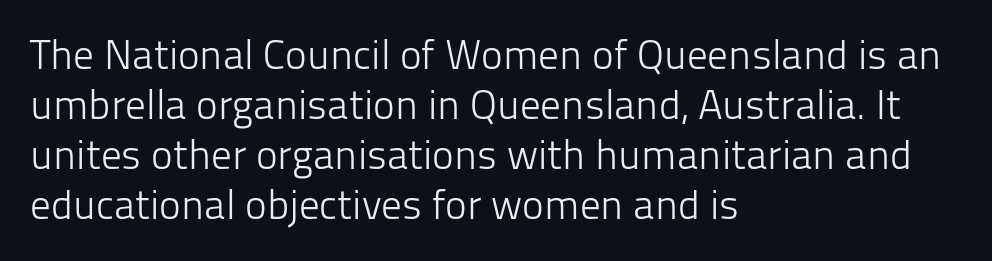
The image shows 41 px light sans-serif type, upright; set left-aligned, line spacing 1.22x, normal letter spacing, not underlined; low stroke contrast and a medium x-height.
